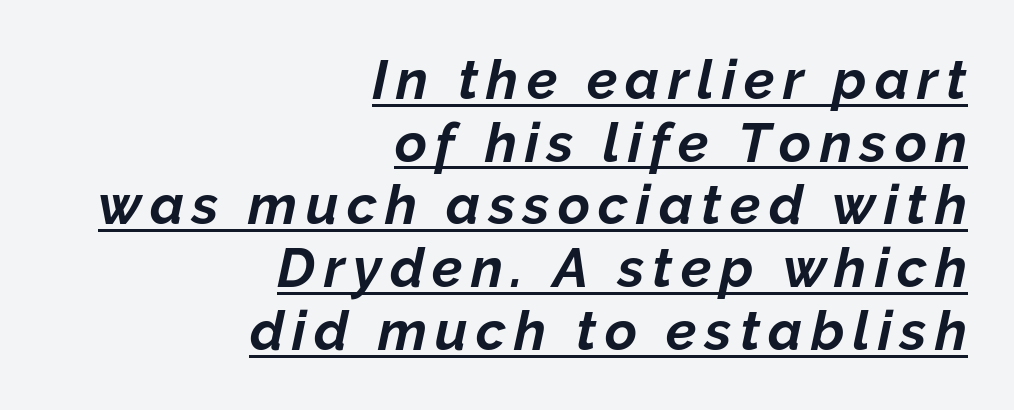
Horizontal bands of white between lines are thin slivers. This sample has the flowing, uneven cadence of proportional lettering. Looking at the ascenders, they clearly lean. The ragged edge is on the left, which tells us the setting is flush right. Glance below the letters and you will spot a drawn line. Set as a true bold cut, around the 700 mark.
